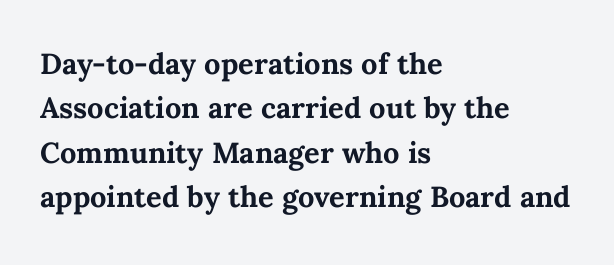
The image shows 29 px bold type, upright; set left-aligned, normal line spacing (1.53x), normal letter spacing, not underlined; medium stroke contrast and a medium x-height.
